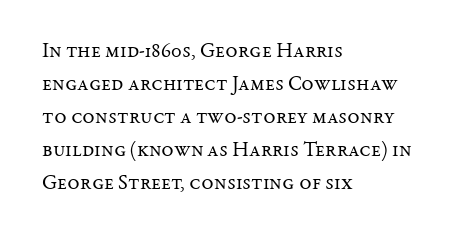
Q: Is the text bold? A: No.
Q: Is the text italic (slanted)? A: No, it is upright.
Q: Is the text underlined? A: No.
Q: How is the paragraph aligned? A: Left-aligned.
Q: Is the spacing between letters normal or unusually wide? A: Normal.
Q: Is the spacing between lines tight, normal or loose? A: Normal.
